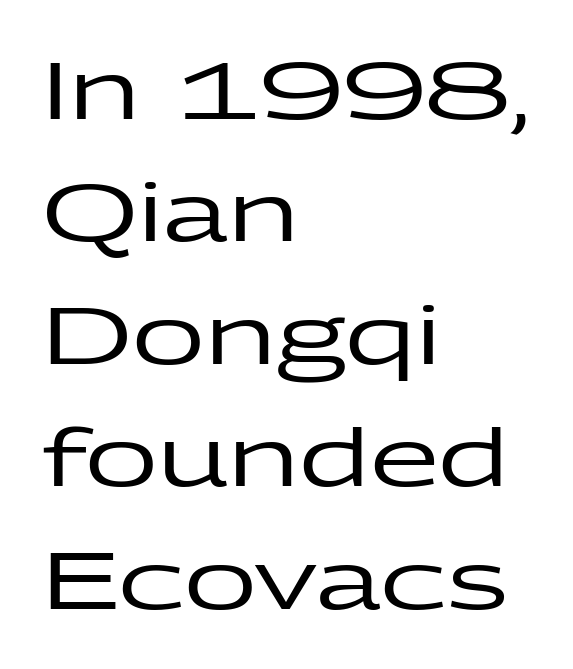
The image shows 80 px wide sans-serif type, upright; set left-aligned, normal line spacing (1.53x), normal letter spacing, not underlined; low stroke contrast and a medium x-height.
